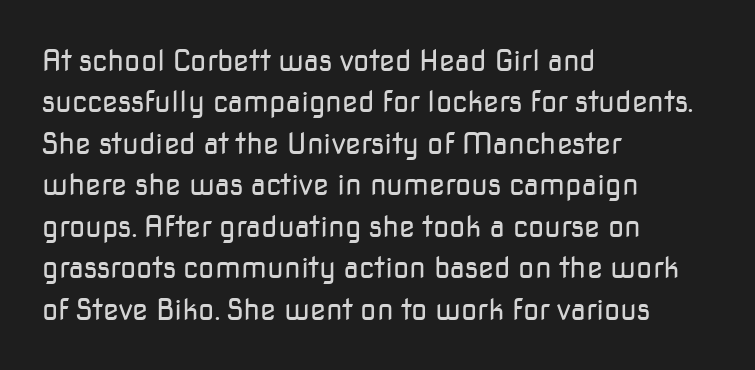
You can tell it's not italic because the verticals are truly vertical. The face used here is rendered with its standard letterfit. This rendering uses left alignment, leaving the right contour irregular. The space beneath each line is pristine and unruled.
